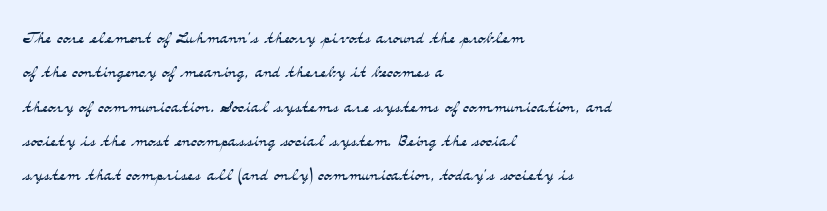
{"bold": "no", "underline": "no", "align": "left", "line_spacing": "normal", "line_spacing_ratio": 1.49, "letter_spacing": "normal", "letter_spacing_em": 0.0, "glyph_px": 23}
